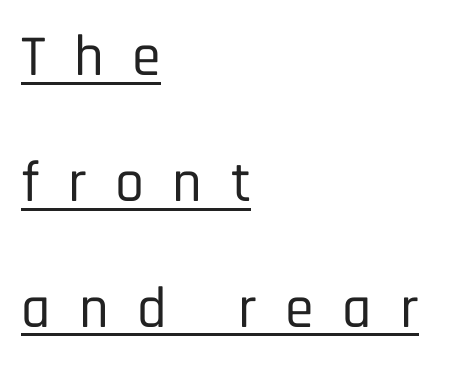
{"serif": "no", "italic": "no", "width": "condensed", "stroke_contrast": "low", "x_height": "large", "monospaced": "no", "underline": "yes", "align": "left", "line_spacing": "loose", "line_spacing_ratio": 2.17, "letter_spacing": "wide", "letter_spacing_em": 0.49, "glyph_px": 58}
